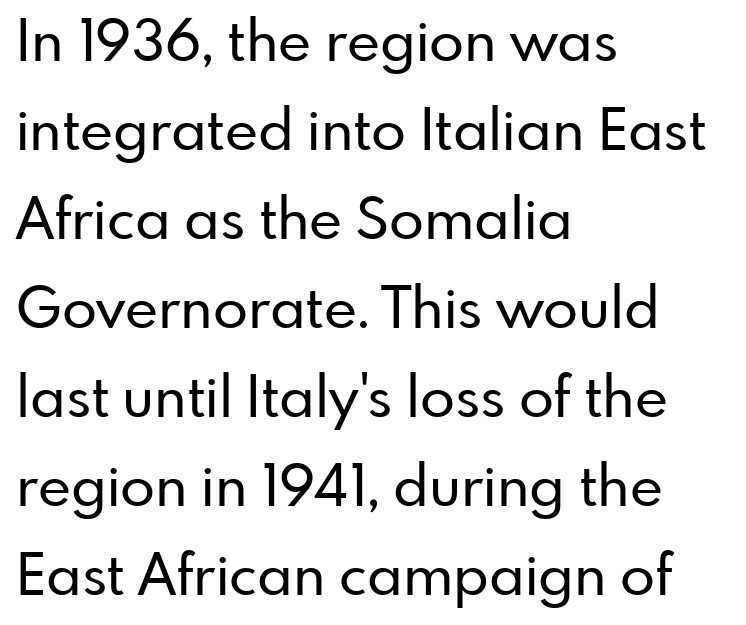
Q: Is the text italic (slanted)? A: No, it is upright.
Q: Is the typeface a serif or a sans-serif typeface? A: Sans-serif.
Q: Is the text underlined? A: No.
Q: How is the paragraph aligned? A: Left-aligned.
Q: Is the spacing between letters normal or unusually wide? A: Normal.
Q: Is the spacing between lines tight, normal or loose? A: Normal.
Q: Width (condensed, normal, or wide)? A: Normal.
Q: Stroke contrast? A: Low.
Q: x-height? A: Small.
Q: Monospaced? A: No.
